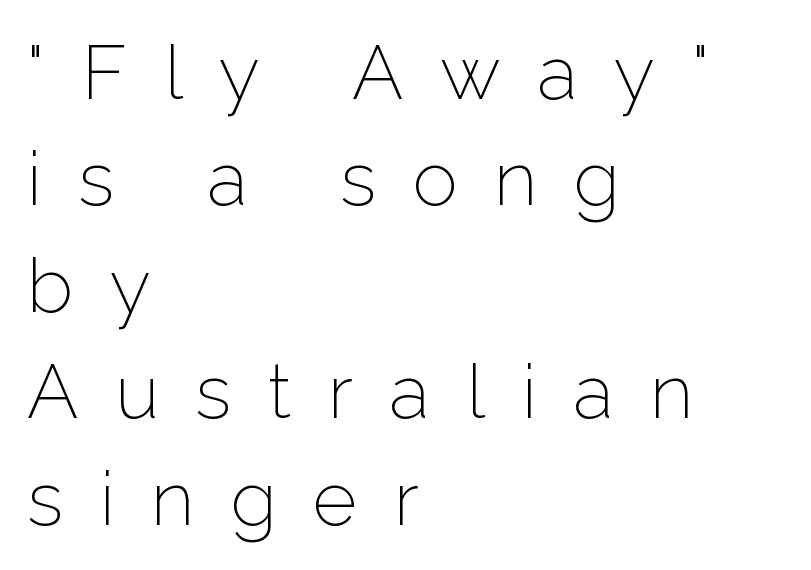
The image shows 76 px light sans-serif type, upright; set left-aligned, normal line spacing (1.4x), unusually wide letter spacing (+0.48 em), not underlined; low stroke contrast and a medium x-height.
